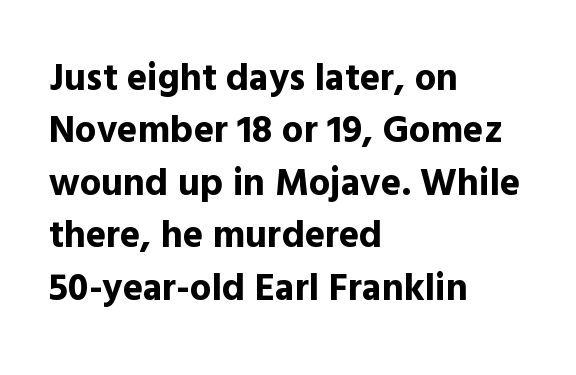
{"serif": "no", "italic": "no", "bold": "yes", "weight": "bold", "width": "normal", "x_height": "medium", "monospaced": "no", "underline": "no", "align": "left", "line_spacing": "normal", "line_spacing_ratio": 1.38, "letter_spacing": "normal", "letter_spacing_em": 0.0, "glyph_px": 38}
